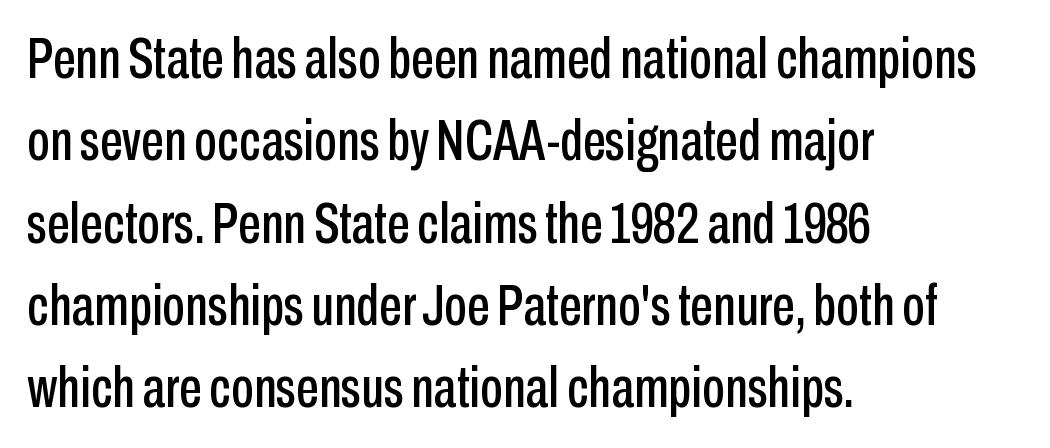
{"serif": "no", "italic": "no", "width": "condensed", "stroke_contrast": "low", "x_height": "medium", "monospaced": "no", "underline": "no", "align": "left", "line_spacing": "normal", "line_spacing_ratio": 1.42, "letter_spacing": "normal", "letter_spacing_em": 0.0, "glyph_px": 58}
